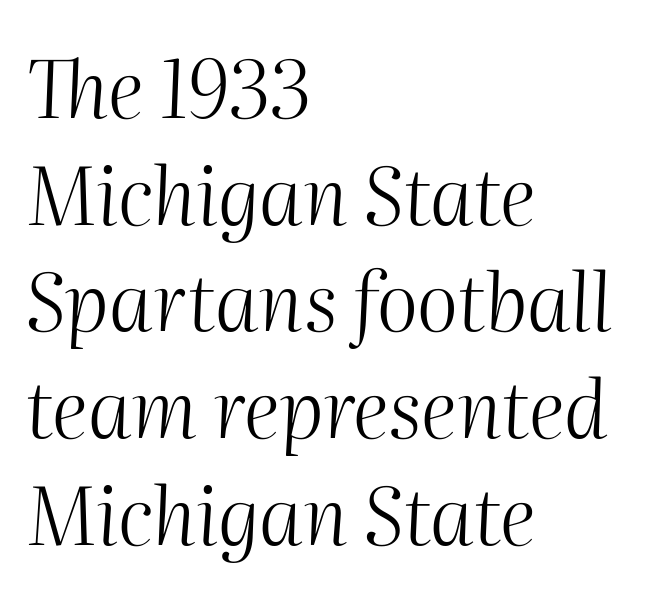
{"italic": "yes", "lean": "right", "slant_degrees": 2, "bold": "no", "weight": "light", "width": "normal", "stroke_contrast": "medium", "x_height": "medium", "monospaced": "no", "underline": "no", "align": "left", "line_spacing": "normal", "line_spacing_ratio": 1.35, "letter_spacing": "normal", "letter_spacing_em": 0.0, "glyph_px": 79}
